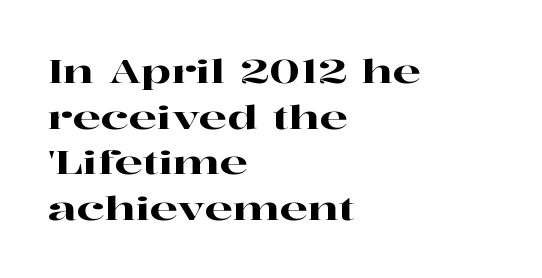
{"serif": "yes", "italic": "no", "width": "wide", "stroke_contrast": "high", "x_height": "medium", "monospaced": "no", "underline": "no", "align": "left", "line_spacing": "normal", "line_spacing_ratio": 1.38, "letter_spacing": "normal", "letter_spacing_em": 0.0, "glyph_px": 33}
